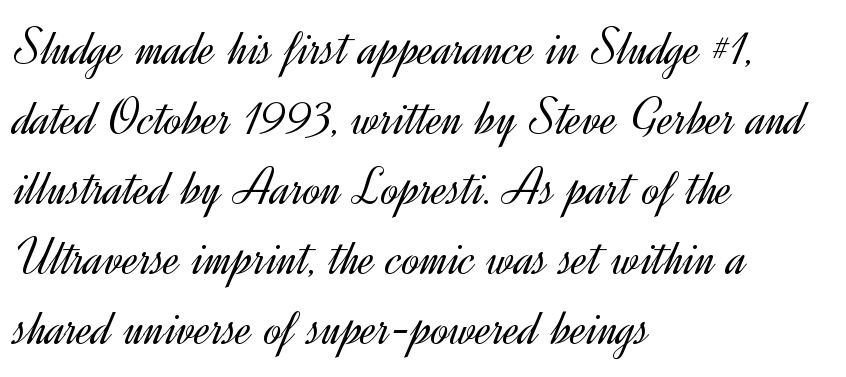
Each line starts at the same left margin while the right side varies. Varying glyph widths throughout — classic text-font behaviour. Beneath every word, the page is bare.
